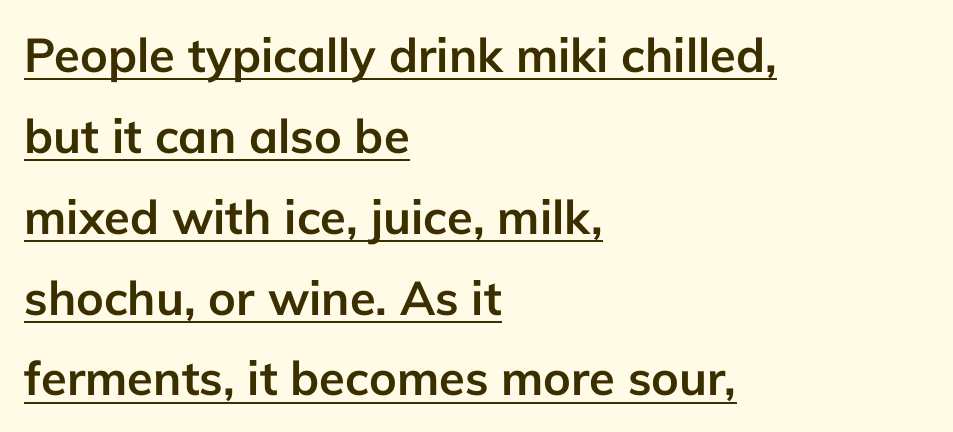
The image shows 47 px semibold sans-serif type, upright; set left-aligned, line spacing 1.72x, normal letter spacing, underlined; low stroke contrast and a medium x-height.
